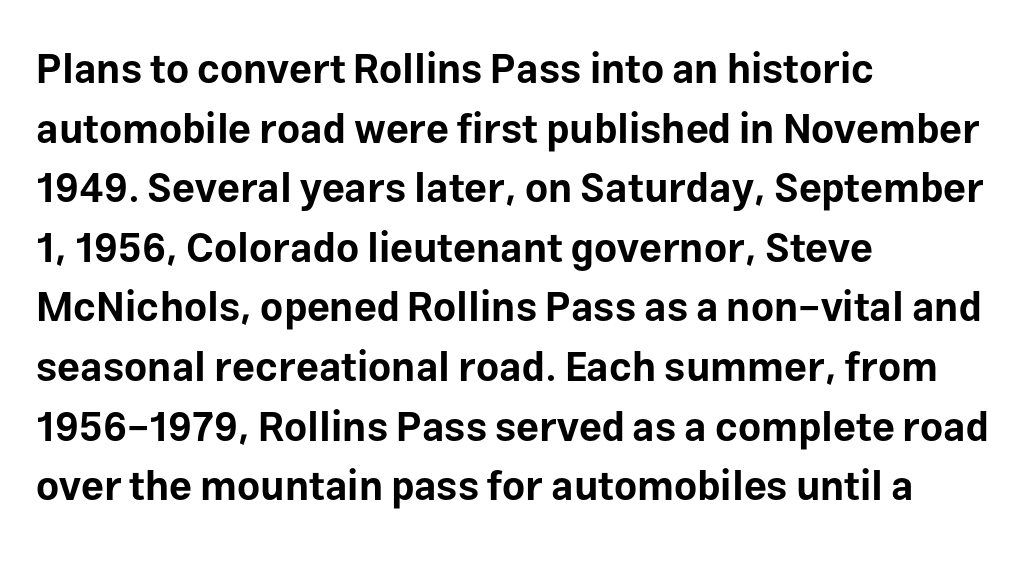
Q: Is the text bold? A: Yes.
Q: Is the text italic (slanted)? A: No, it is upright.
Q: Is the typeface a serif or a sans-serif typeface? A: Sans-serif.
Q: Is the text underlined? A: No.
Q: How is the paragraph aligned? A: Left-aligned.
Q: Is the spacing between letters normal or unusually wide? A: Normal.
Q: Is the spacing between lines tight, normal or loose? A: Normal.
Q: Width (condensed, normal, or wide)? A: Normal.
Q: Stroke contrast? A: Low.
Q: x-height? A: Medium.
Q: Monospaced? A: No.
